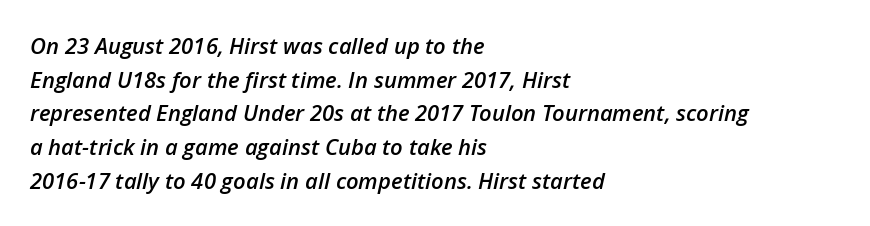
{"italic": "yes", "lean": "right", "slant_degrees": 12, "bold": "semi", "underline": "no", "align": "left", "line_spacing": "normal", "line_spacing_ratio": 1.53, "letter_spacing": "normal", "letter_spacing_em": 0.0, "glyph_px": 22}
